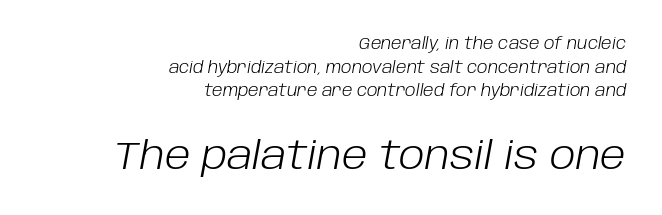
{"italic": "yes", "lean": "right", "slant_degrees": 10, "bold": "no", "weight": "light", "width": "normal", "stroke_contrast": "low", "x_height": "large", "monospaced": "no", "underline": "no", "align": "right", "line_spacing": "normal", "line_spacing_ratio": 1.47, "letter_spacing": "normal", "letter_spacing_em": 0.0, "larger_block": "second", "size_ratio": 2.44, "glyph_px": 39}
